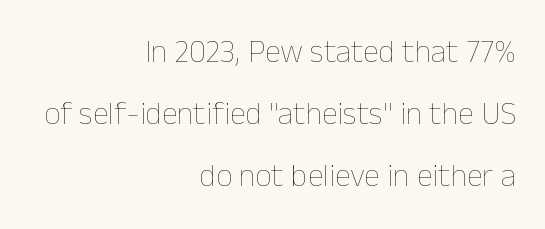
The image shows 32 px thin type, upright; set right-aligned, loose line spacing (1.93x), normal letter spacing, not underlined; low stroke contrast and a medium x-height.
